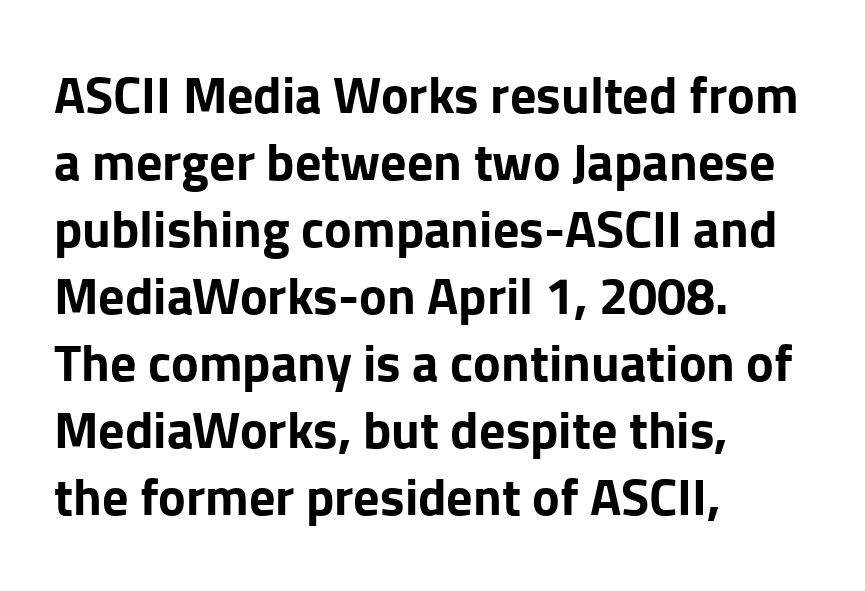
The image shows 52 px bold sans-serif type, upright; set left-aligned, normal line spacing (1.29x), normal letter spacing, not underlined; low stroke contrast and a medium x-height.
